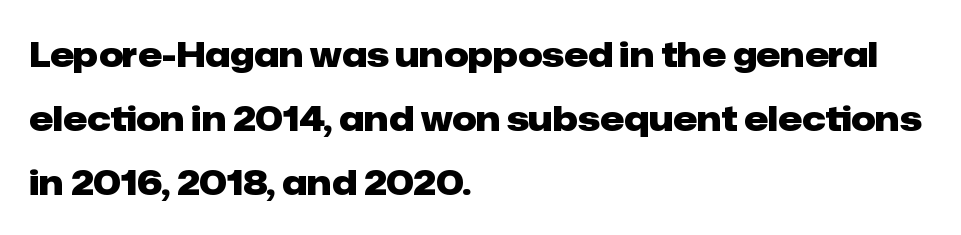
Q: Is the text bold? A: Yes.
Q: Is the text italic (slanted)? A: No, it is upright.
Q: Is the typeface a serif or a sans-serif typeface? A: Sans-serif.
Q: Is the text underlined? A: No.
Q: How is the paragraph aligned? A: Left-aligned.
Q: Is the spacing between letters normal or unusually wide? A: Normal.
Q: Width (condensed, normal, or wide)? A: Normal.
Q: Stroke contrast? A: Low.
Q: x-height? A: Medium.
Q: Monospaced? A: No.
